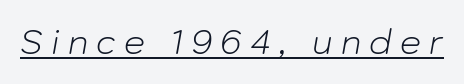
Observe the lean: these are italic letterforms. Somebody hit Ctrl+U on this one — the words are underlined. Think of a printed novel: that variable character pitch is what you see here. Weight: regular or lighter. The letterforms stand isolated, each surrounded by extra space.
